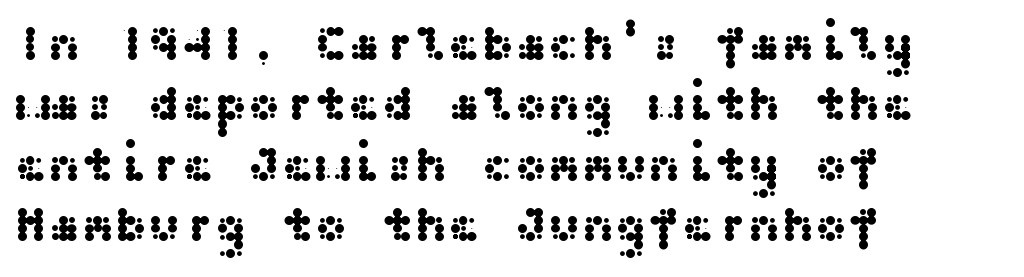
Unlike a traditional serif, this face leaves its strokes unadorned. Unmarked baselines from the first word to the last. A classic flush-left, rag-right setting is used for this passage. The letterforms sit shoulder to shoulder at normal distance.
